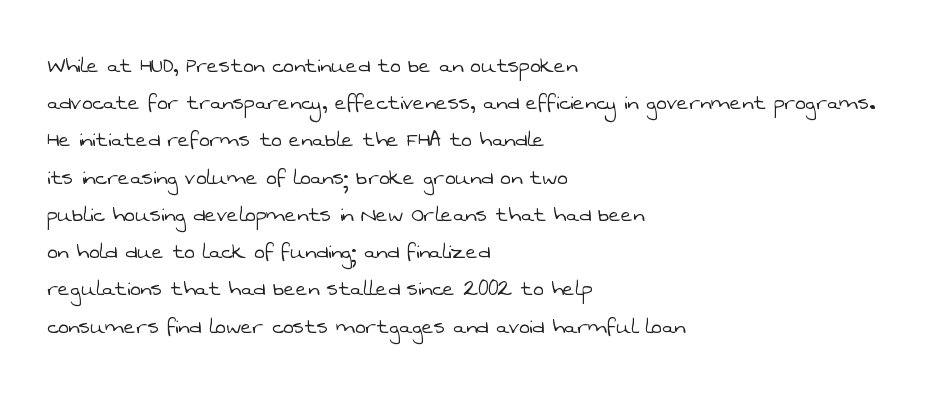
The image shows 25 px text type; set left-aligned, normal line spacing (1.49x), normal letter spacing, not underlined.
